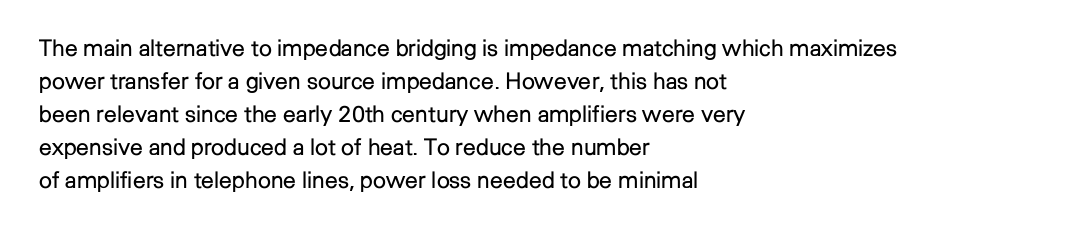
Q: Is the text bold? A: No.
Q: Is the text italic (slanted)? A: No, it is upright.
Q: Is the text underlined? A: No.
Q: How is the paragraph aligned? A: Left-aligned.
Q: Is the spacing between letters normal or unusually wide? A: Normal.
Q: Is the spacing between lines tight, normal or loose? A: Normal.
